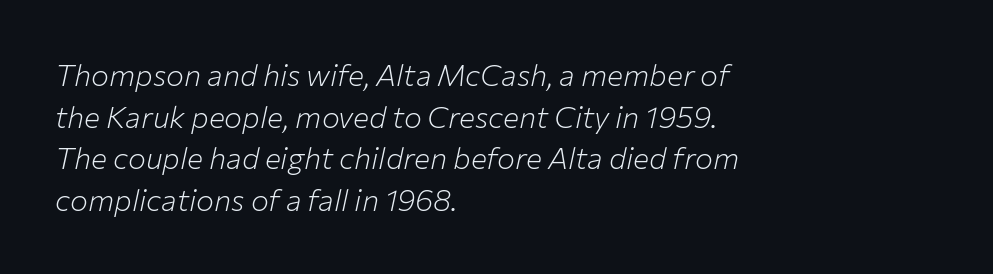
Q: Is the text bold? A: No.
Q: Is the text italic (slanted)? A: Yes, it leans right by about 12 degrees.
Q: Is the text underlined? A: No.
Q: How is the paragraph aligned? A: Left-aligned.
Q: Is the spacing between letters normal or unusually wide? A: Normal.
Q: Is the spacing between lines tight, normal or loose? A: Normal.
Q: Width (condensed, normal, or wide)? A: Normal.
Q: Stroke contrast? A: Low.
Q: x-height? A: Medium.
Q: Monospaced? A: No.
